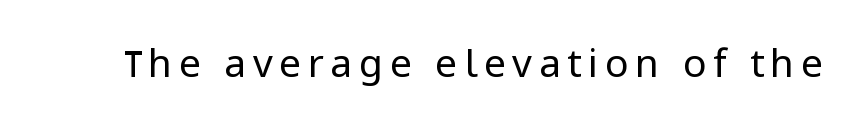
Every stem runs plumb, perpendicular to the baseline. Counters stay open thanks to moderate or lighter strokes. The rendering uses natural spacing where letterforms have individual widths. The gap between lines stays unmarked. A typesetter would label this face a sans.
